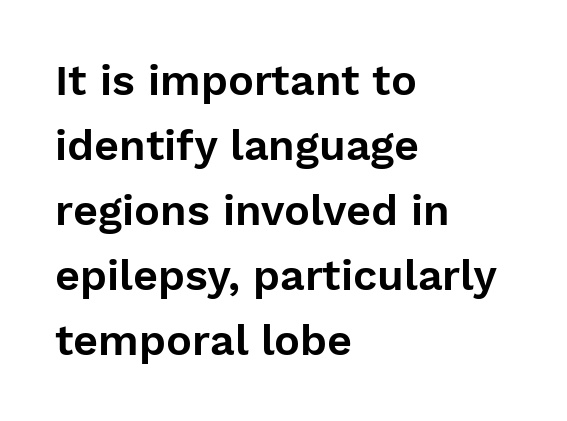
{"serif": "no", "italic": "no", "width": "normal", "stroke_contrast": "low", "x_height": "medium", "monospaced": "no", "underline": "no", "align": "left", "line_spacing": "normal", "line_spacing_ratio": 1.51, "letter_spacing": "normal", "letter_spacing_em": 0.0, "glyph_px": 43}
